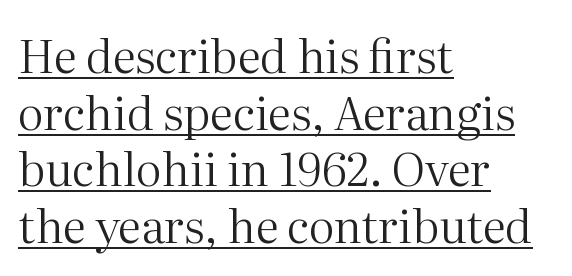
Q: Is the text bold? A: No.
Q: Is the text italic (slanted)? A: No, it is upright.
Q: Is the typeface a serif or a sans-serif typeface? A: Serif.
Q: Is the text underlined? A: Yes.
Q: How is the paragraph aligned? A: Left-aligned.
Q: Is the spacing between letters normal or unusually wide? A: Normal.
Q: Width (condensed, normal, or wide)? A: Normal.
Q: Stroke contrast? A: Medium.
Q: x-height? A: Medium.
Q: Monospaced? A: No.
